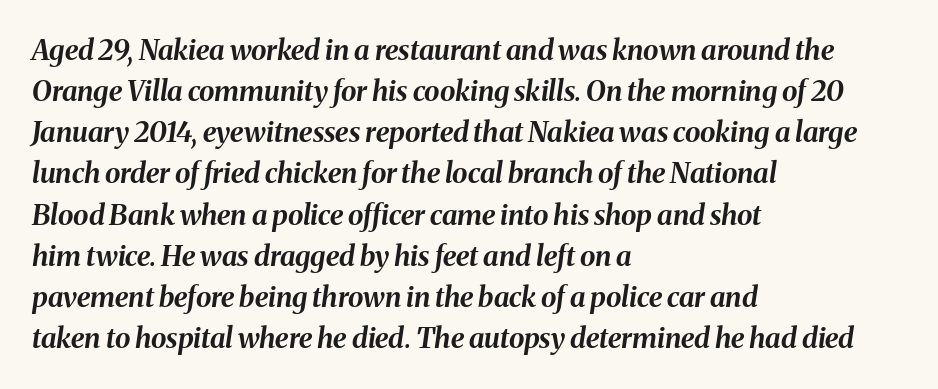
{"italic": "yes", "lean": "right", "slant_degrees": 8, "bold": "yes", "weight": "bold", "width": "normal", "stroke_contrast": "medium", "x_height": "medium", "monospaced": "no", "underline": "no", "align": "left", "line_spacing": "normal", "line_spacing_ratio": 1.47, "letter_spacing": "normal", "letter_spacing_em": 0.0, "glyph_px": 28}
